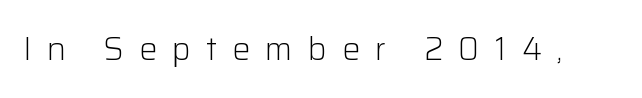
{"serif": "no", "italic": "no", "bold": "no", "weight": "light", "width": "normal", "stroke_contrast": "low", "x_height": "medium", "monospaced": "no", "underline": "no", "letter_spacing": "wide", "letter_spacing_em": 0.47, "glyph_px": 32}
